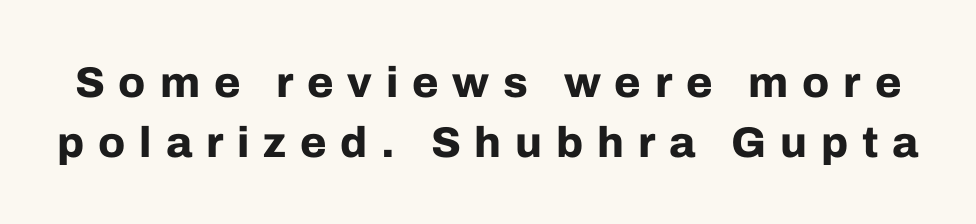
The image shows 43 px bold sans-serif type, upright; set normal line spacing (1.39x), unusually wide letter spacing (+0.32 em), not underlined; low stroke contrast and a medium x-height.
